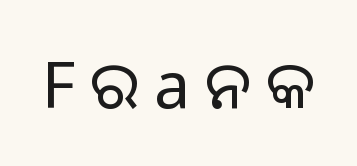
{"serif": "no", "italic": "no", "bold": "no", "weight": "light", "width": "normal", "stroke_contrast": "low", "x_height": "medium", "monospaced": "no", "underline": "no", "letter_spacing": "wide", "letter_spacing_em": 0.23, "glyph_px": 65}
